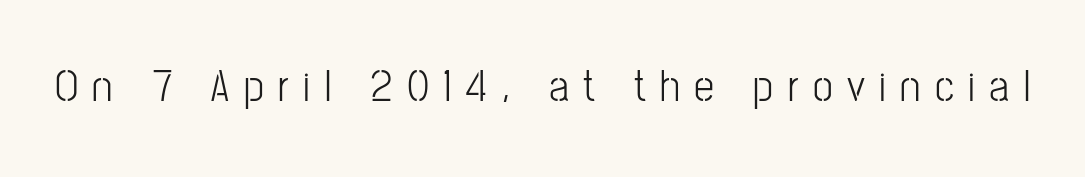
The face used here is proportionally spaced, like ordinary book or web type. The area under the type is left untouched. Do the letters lean? They stand straight. Spacing between characters has been opened up far beyond the box default. Grotesque or geometric, the face here clearly has no serifs.
